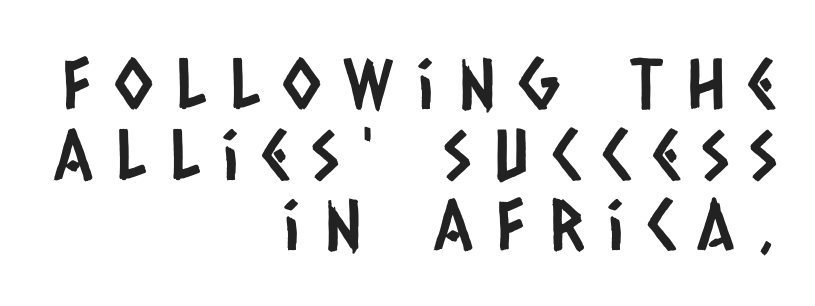
Q: Is the typeface a serif or a sans-serif typeface? A: Sans-serif.
Q: Is the text underlined? A: No.
Q: How is the paragraph aligned? A: Right-aligned.
Q: Is the spacing between letters normal or unusually wide? A: Unusually wide.
Q: Is the spacing between lines tight, normal or loose? A: Tight.
Q: Width (condensed, normal, or wide)? A: Condensed.
Q: Stroke contrast? A: Low.
Q: x-height? A: Large.
Q: Monospaced? A: No.
